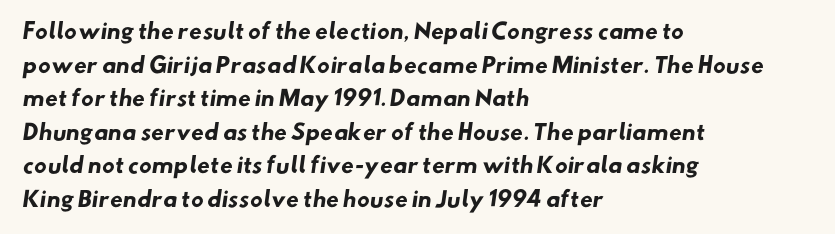
The image shows 21 px bold type; set left-aligned, normal line spacing (1.6x), normal letter spacing, not underlined.
